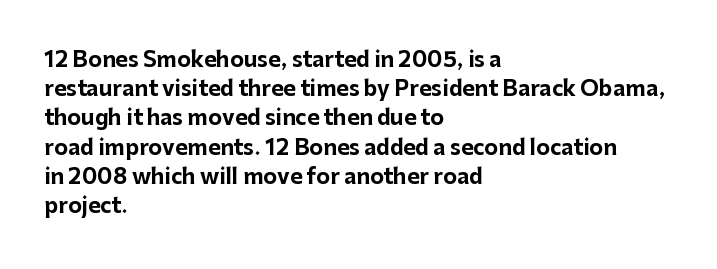
Q: Is the text bold? A: Yes.
Q: Is the text italic (slanted)? A: No, it is upright.
Q: Is the text underlined? A: No.
Q: How is the paragraph aligned? A: Left-aligned.
Q: Is the spacing between letters normal or unusually wide? A: Normal.
Q: Is the spacing between lines tight, normal or loose? A: Normal.
